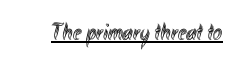
Q: Is the text italic (slanted)? A: Yes.
Q: Is the text underlined? A: Yes.
Q: Is the spacing between letters normal or unusually wide? A: Normal.
